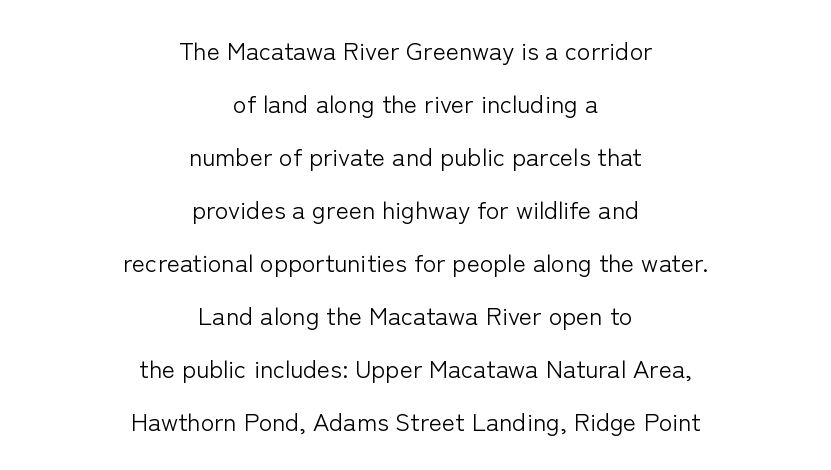
Q: Is the text bold? A: No.
Q: Is the text italic (slanted)? A: No, it is upright.
Q: Is the text underlined? A: No.
Q: How is the paragraph aligned? A: Centered.
Q: Is the spacing between letters normal or unusually wide? A: Normal.
Q: Is the spacing between lines tight, normal or loose? A: Loose.
